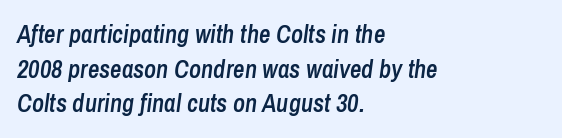
Descenders are the only things crossing below the line. Honestly, the row spacing looks completely unremarkable. Leftover space on each line is placed entirely after the last word. The glyphs look as if they've been sheared to an angle.
